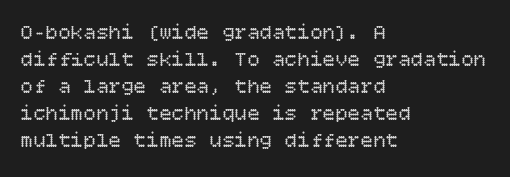
{"italic": "no", "bold": "no", "underline": "no", "align": "left", "line_spacing": "normal", "line_spacing_ratio": 1.29, "letter_spacing": "normal", "letter_spacing_em": 0.0, "glyph_px": 21}
